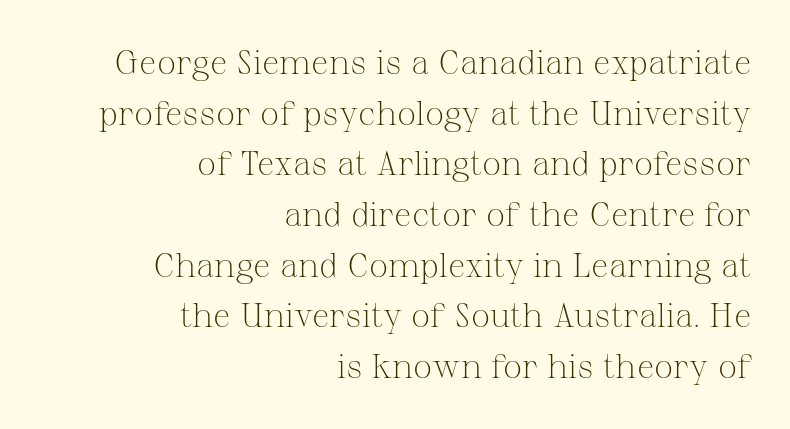
{"serif": "yes", "italic": "no", "bold": "no", "weight": "light", "width": "normal", "stroke_contrast": "medium", "x_height": "medium", "monospaced": "no", "underline": "no", "align": "right", "line_spacing": "normal", "line_spacing_ratio": 1.49, "letter_spacing": "normal", "letter_spacing_em": 0.0, "glyph_px": 34}
